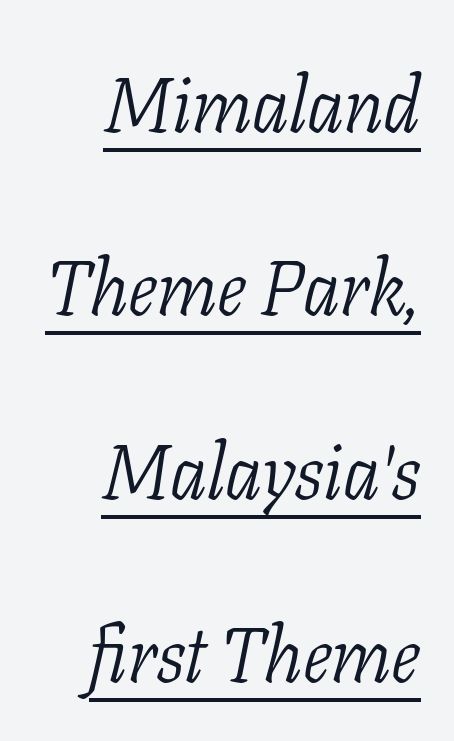
{"serif": "yes", "italic": "yes", "lean": "right", "slant_degrees": 11, "bold": "no", "weight": "light", "width": "condensed", "stroke_contrast": "low", "x_height": "medium", "monospaced": "no", "underline": "yes", "align": "right", "line_spacing": "loose", "line_spacing_ratio": 2.35, "letter_spacing": "normal", "letter_spacing_em": 0.0, "glyph_px": 78}
